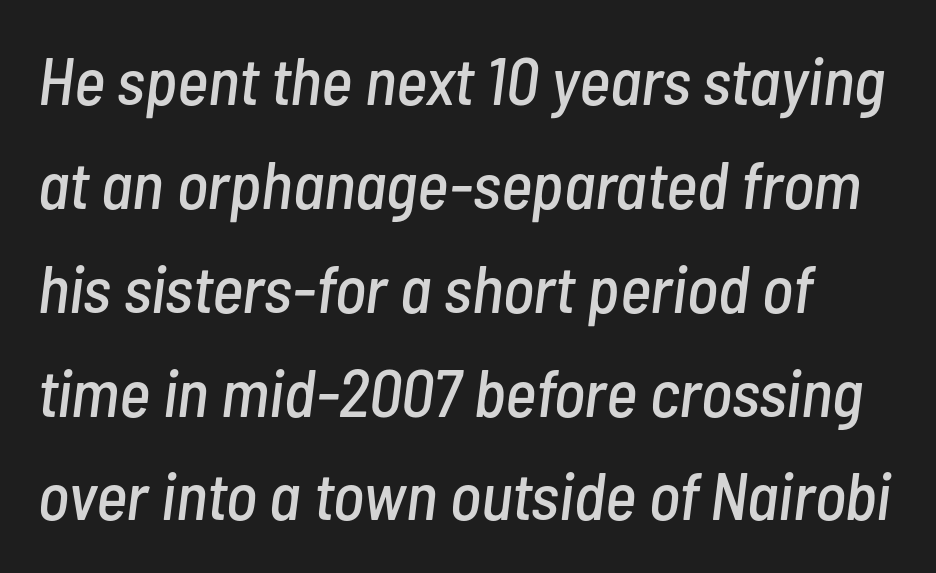
The passage is arranged the way most books set body copy — flush left. The space between consecutive lines is moderate. Glance below the letters and you will spot only blank space. Does extra space separate the letters? No, they use regular spacing. Do the characters align in a grid? No, the font is proportional. Posture: slanted.
